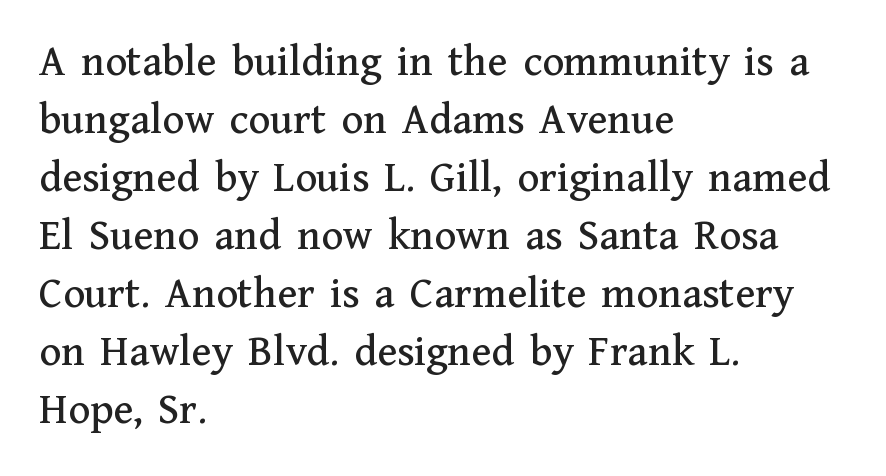
{"serif": "yes", "italic": "no", "width": "normal", "stroke_contrast": "medium", "x_height": "medium", "monospaced": "no", "underline": "no", "align": "left", "line_spacing": "normal", "line_spacing_ratio": 1.29, "letter_spacing": "normal", "letter_spacing_em": 0.0, "glyph_px": 45}
